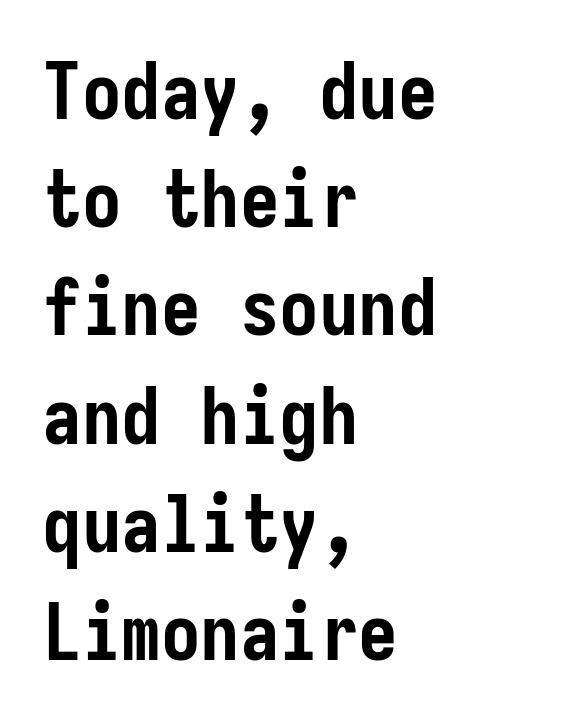
Baseline-to-baseline distance is the conventional proportion of letter height. This rendering features lettering with no underline. These lines are composed in type without serifs. Is there any slant? The stems are plumb. Heavy-handed strokes throughout: this text is bold.
